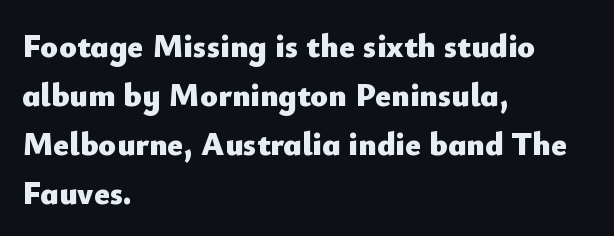
Q: Is the text bold? A: Yes.
Q: Is the text italic (slanted)? A: No, it is upright.
Q: Is the typeface a serif or a sans-serif typeface? A: Sans-serif.
Q: Is the text underlined? A: No.
Q: How is the paragraph aligned? A: Left-aligned.
Q: Is the spacing between letters normal or unusually wide? A: Normal.
Q: Is the spacing between lines tight, normal or loose? A: Normal.
Q: Width (condensed, normal, or wide)? A: Normal.
Q: Stroke contrast? A: Low.
Q: x-height? A: Small.
Q: Monospaced? A: No.
